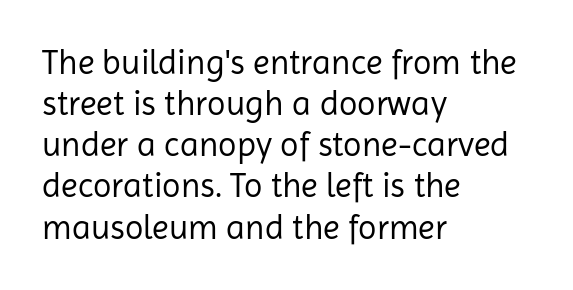
Ink coverage per letter is moderate at most. The paragraph has a hard left edge and a soft right edge. Beneath every word, the page is bare. Nope, no serifs anywhere on these letters. Think of a printed novel: that variable character pitch is what you see here.
